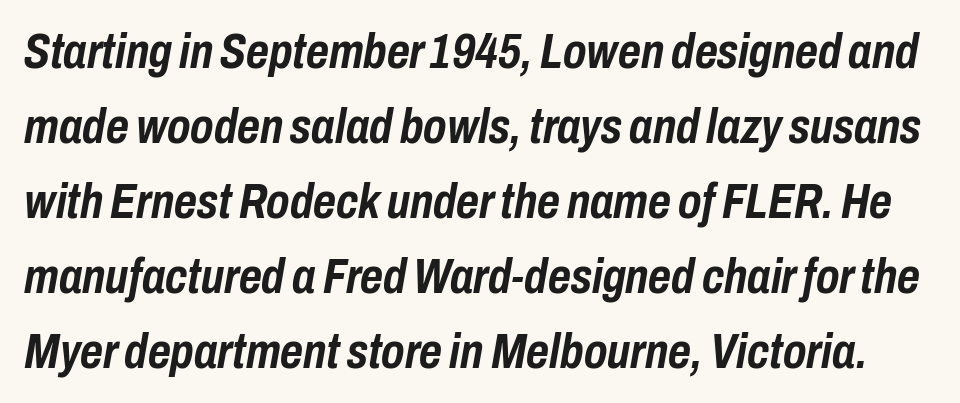
{"italic": "yes", "lean": "right", "slant_degrees": 10, "bold": "yes", "weight": "semibold", "width": "condensed", "stroke_contrast": "low", "x_height": "medium", "monospaced": "no", "underline": "no", "line_spacing": "normal", "line_spacing_ratio": 1.53, "letter_spacing": "normal", "letter_spacing_em": 0.0, "glyph_px": 49}
